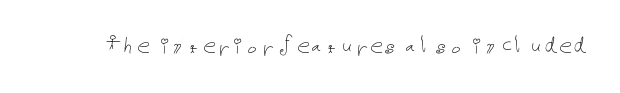
The image shows 26 px text type, upright; set normal letter spacing, not underlined.
